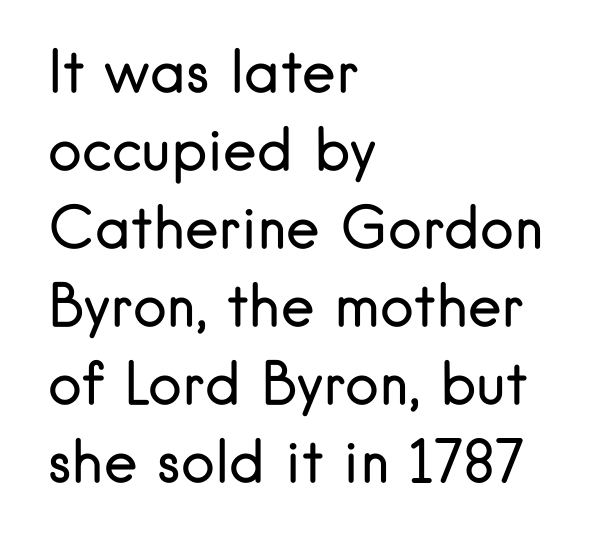
{"serif": "no", "italic": "no", "bold": "no", "weight": "regular", "width": "normal", "stroke_contrast": "low", "x_height": "small", "monospaced": "no", "underline": "no", "align": "left", "line_spacing": "normal", "line_spacing_ratio": 1.37, "letter_spacing": "normal", "letter_spacing_em": 0.0, "glyph_px": 57}
